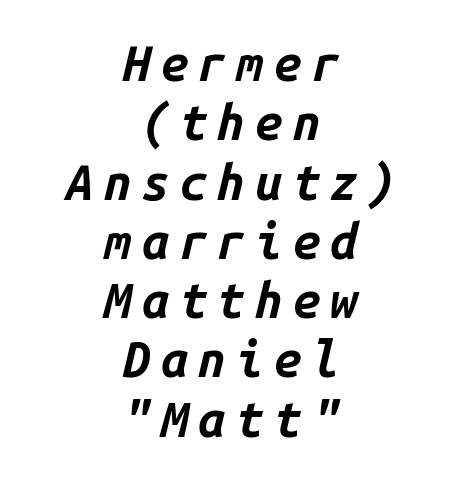
{"italic": "yes", "lean": "right", "slant_degrees": 14, "bold": "yes", "weight": "bold", "width": "normal", "stroke_contrast": "low", "x_height": "medium", "monospaced": "yes", "underline": "no", "align": "center", "line_spacing_ratio": 1.21, "letter_spacing": "wide", "letter_spacing_em": 0.21, "glyph_px": 49}
